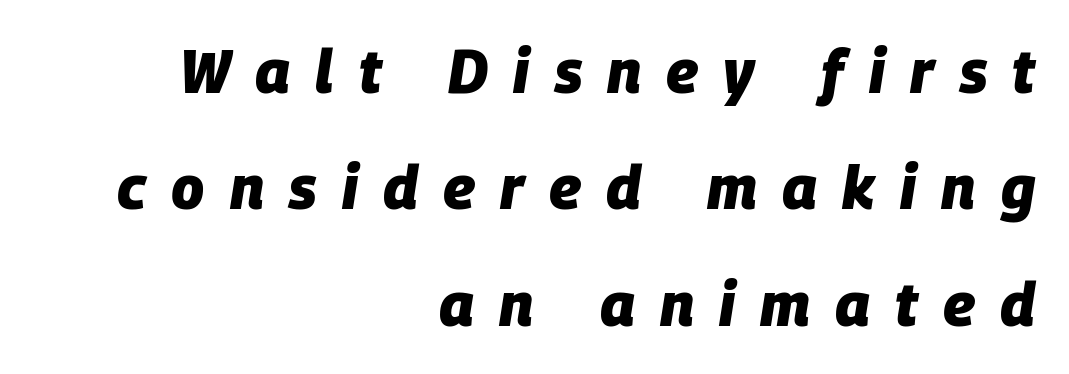
The image shows 60 px heavy type, italic (leaning right); set right-aligned, loose line spacing (1.94x), unusually wide letter spacing (+0.42 em), not underlined; low stroke contrast and a large x-height.
